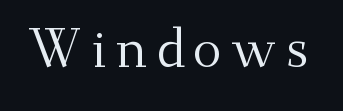
The image shows 54 px regular-weight serif type, upright; set not underlined; medium stroke contrast and a small x-height.
